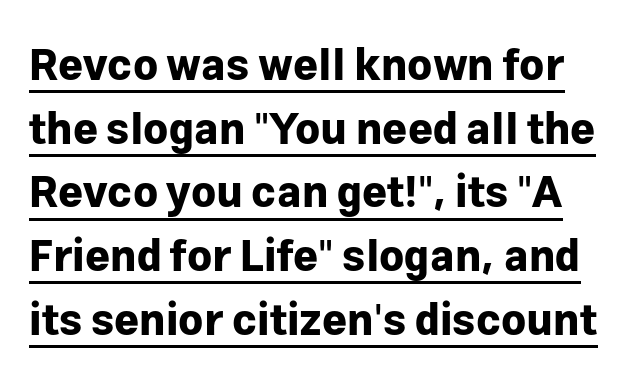
The image shows 43 px bold sans-serif type, upright; set normal line spacing (1.48x), normal letter spacing, underlined; low stroke contrast and a medium x-height.
